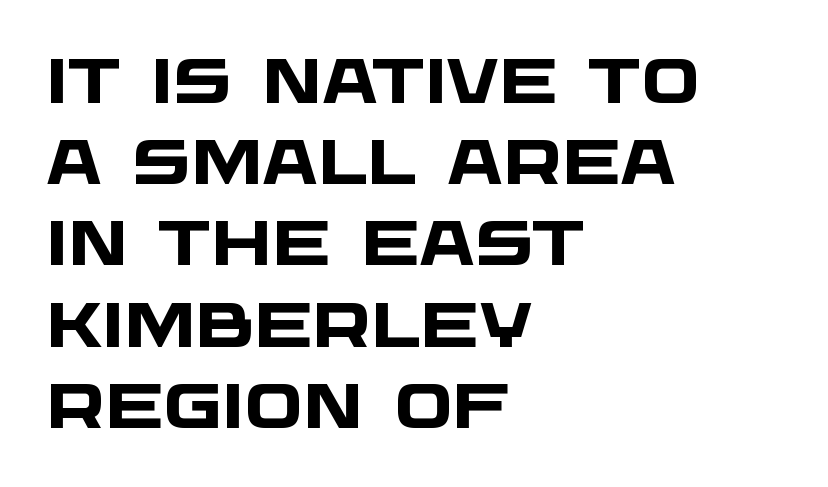
The image shows 62 px heavy, wide sans-serif type; set left-aligned, normal line spacing (1.31x), normal letter spacing, not underlined; low stroke contrast and a large x-height.
